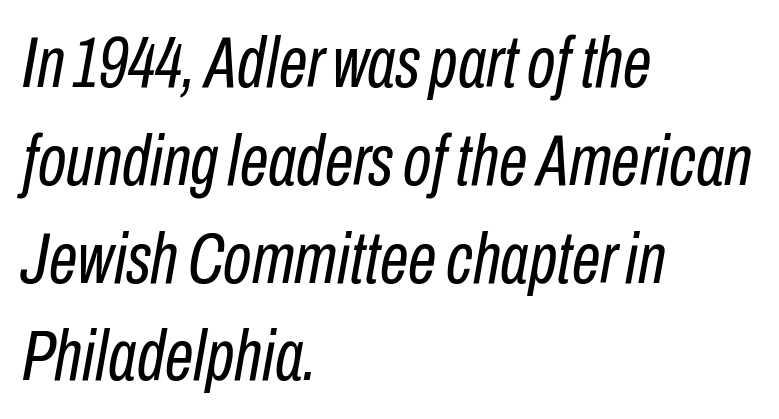
{"italic": "yes", "lean": "right", "slant_degrees": 10, "bold": "no", "weight": "regular", "width": "condensed", "stroke_contrast": "low", "x_height": "medium", "monospaced": "no", "underline": "no", "align": "left", "line_spacing": "normal", "line_spacing_ratio": 1.34, "letter_spacing": "normal", "letter_spacing_em": 0.0, "glyph_px": 73}
